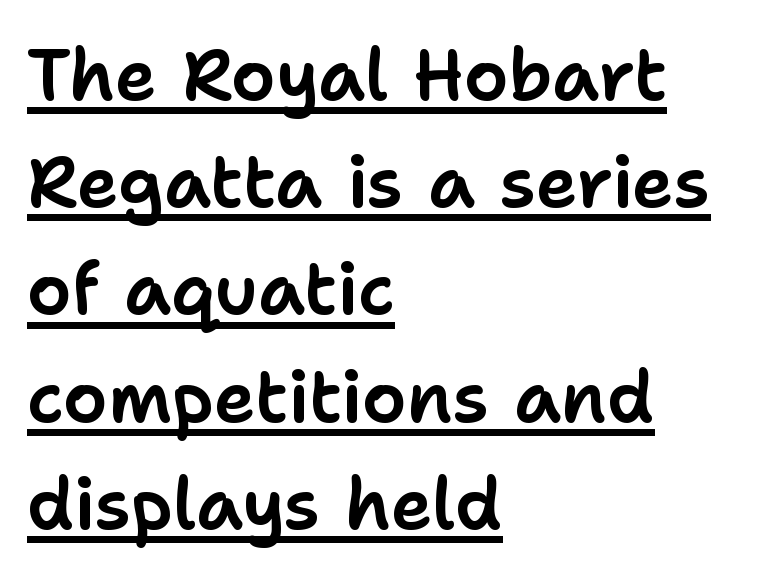
The image shows 71 px sans-serif type, upright; set left-aligned, normal line spacing (1.51x), normal letter spacing, underlined; low stroke contrast and a medium x-height.
